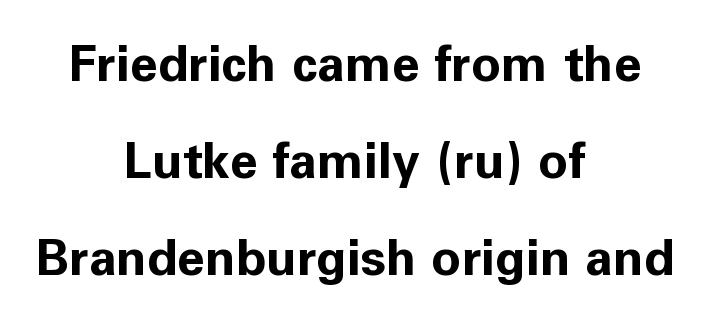
The image shows 50 px bold sans-serif type, upright; set centered, loose line spacing (1.94x), normal letter spacing, not underlined; low stroke contrast and a medium x-height.
